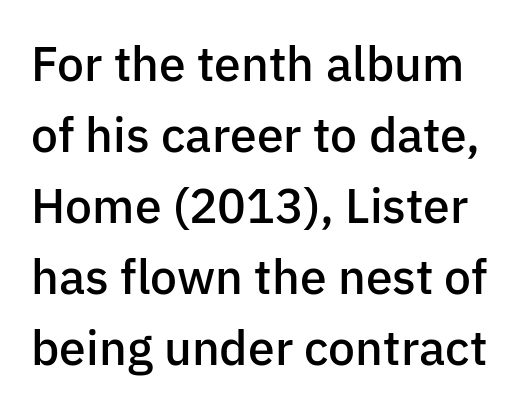
The image shows 48 px semibold sans-serif type, upright; set normal line spacing (1.48x), normal letter spacing, not underlined; low stroke contrast and a medium x-height.
